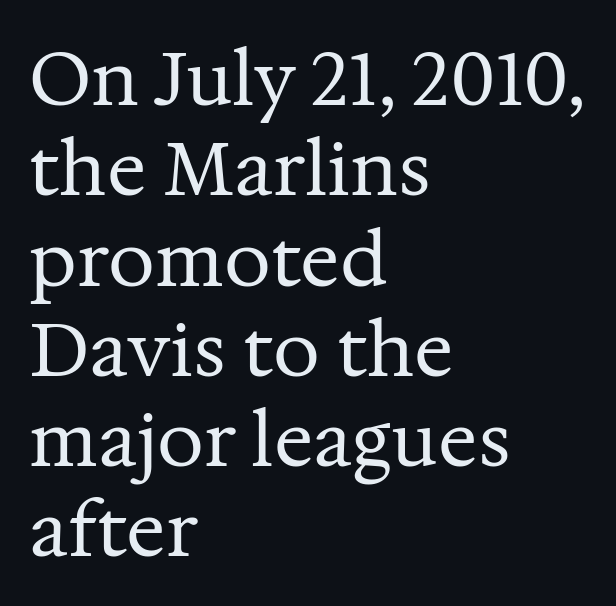
{"serif": "yes", "italic": "no", "bold": "no", "weight": "regular", "width": "normal", "stroke_contrast": "medium", "x_height": "medium", "monospaced": "no", "underline": "no", "align": "left", "line_spacing_ratio": 1.22, "letter_spacing": "normal", "letter_spacing_em": 0.0, "glyph_px": 74}
